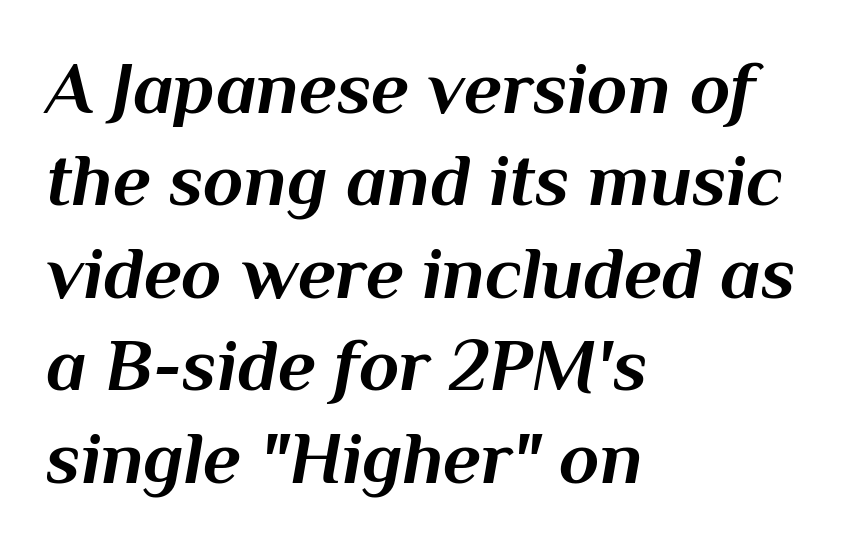
The image shows 74 px bold type, italic (leaning right); set left-aligned, normal line spacing (1.25x), normal letter spacing, not underlined; medium stroke contrast and a medium x-height.
